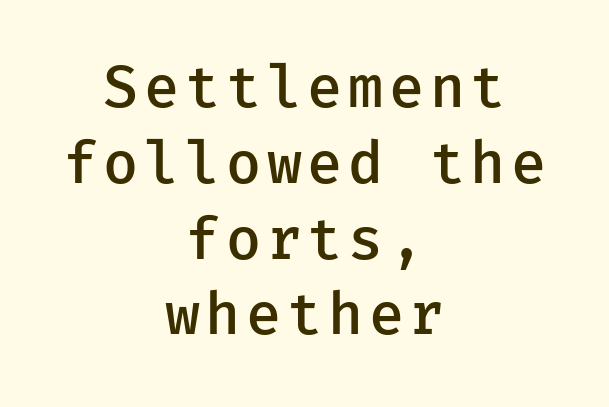
{"serif": "no", "italic": "no", "bold": "semi", "weight": "semibold", "width": "normal", "stroke_contrast": "low", "x_height": "medium", "underline": "no", "align": "center", "line_spacing": "normal", "line_spacing_ratio": 1.33, "glyph_px": 57}
